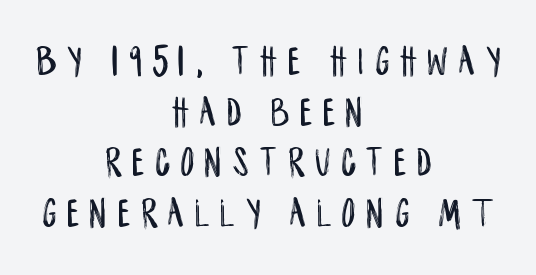
Q: Is the text italic (slanted)? A: No, it is upright.
Q: Is the typeface a serif or a sans-serif typeface? A: Sans-serif.
Q: Is the text underlined? A: No.
Q: How is the paragraph aligned? A: Centered.
Q: Is the spacing between letters normal or unusually wide? A: Unusually wide.
Q: Width (condensed, normal, or wide)? A: Condensed.
Q: Stroke contrast? A: Low.
Q: x-height? A: Large.
Q: Monospaced? A: No.
